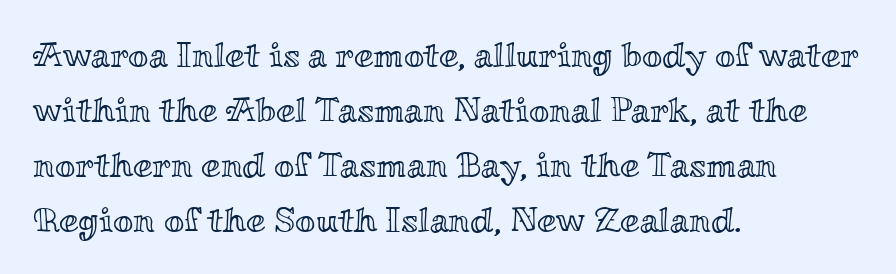
Q: Is the text italic (slanted)? A: No, it is upright.
Q: Is the text underlined? A: No.
Q: How is the paragraph aligned? A: Left-aligned.
Q: Is the spacing between letters normal or unusually wide? A: Normal.
Q: Is the spacing between lines tight, normal or loose? A: Normal.
Q: Width (condensed, normal, or wide)? A: Wide.
Q: x-height? A: Small.
Q: Monospaced? A: No.
